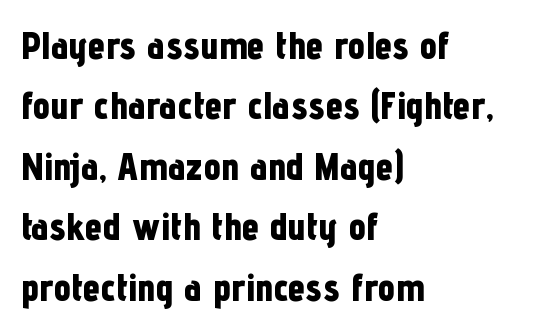
The image shows 39 px bold, condensed sans-serif type, upright; set left-aligned, normal line spacing (1.55x), normal letter spacing, not underlined; low stroke contrast and a medium x-height.
